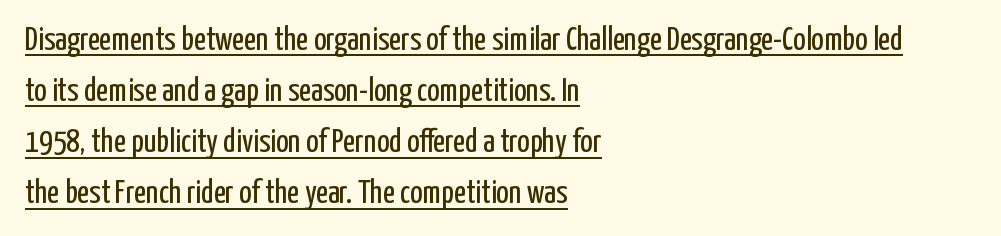
The image shows 33 px regular-weight, condensed sans-serif type, upright; set left-aligned, normal line spacing (1.55x), normal letter spacing, underlined; low stroke contrast and a medium x-height.
